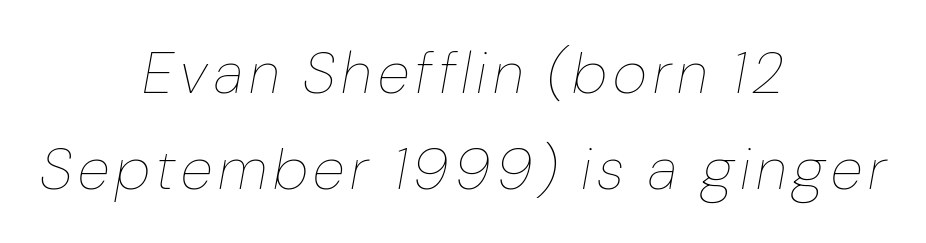
The image shows 59 px thin type, italic (leaning right); set centered, normal line spacing (1.63x), not underlined; low stroke contrast and a medium x-height.
